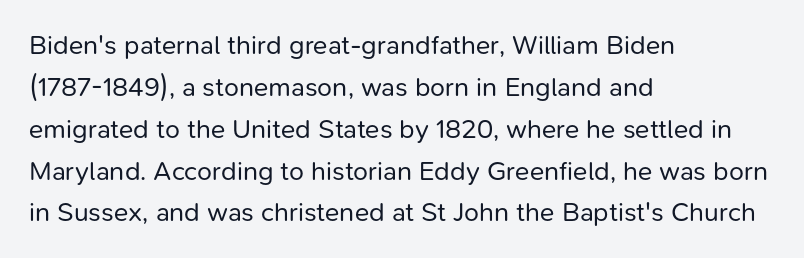
Q: Is the text bold? A: No.
Q: Is the text italic (slanted)? A: No, it is upright.
Q: Is the text underlined? A: No.
Q: How is the paragraph aligned? A: Left-aligned.
Q: Is the spacing between letters normal or unusually wide? A: Normal.
Q: Is the spacing between lines tight, normal or loose? A: Normal.
